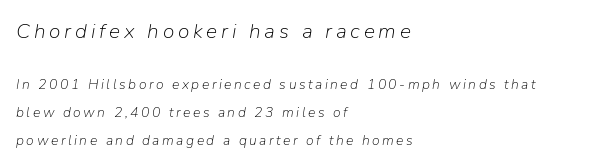
The image shows 21 px text type, italic (leaning right); set left-aligned, loose line spacing (1.98x), not underlined; the first (top) block is 1.5x larger.
